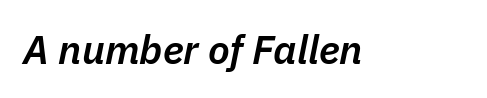
Letters rest on an invisible, unmarked baseline. You can tell it's italic because the verticals aren't actually vertical. Honestly, the letter spacing is just normal — you wouldn't notice it. The typesetting leans somewhat heavy: a semibold. You could not count columns in this text — the font is proportionally spaced.
